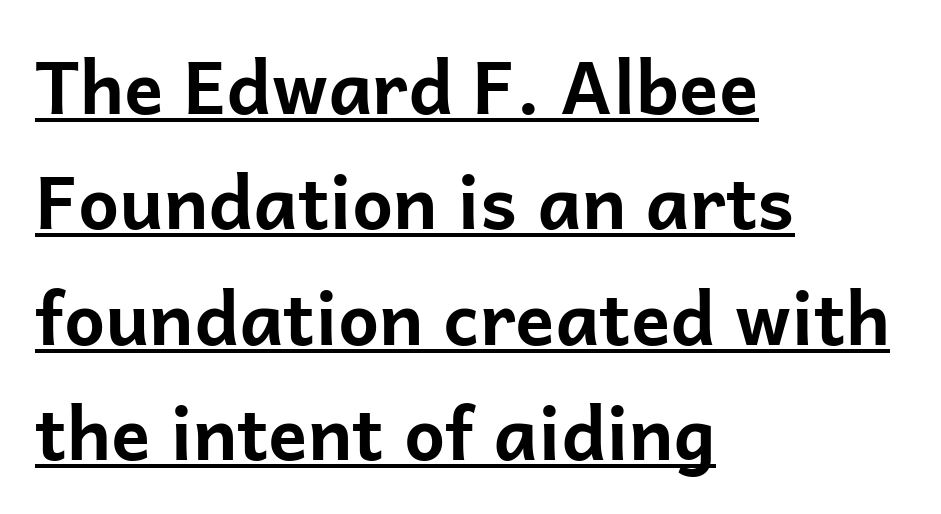
Q: Is the text bold? A: Yes.
Q: Is the text italic (slanted)? A: No, it is upright.
Q: Is the typeface a serif or a sans-serif typeface? A: Sans-serif.
Q: Is the text underlined? A: Yes.
Q: How is the paragraph aligned? A: Left-aligned.
Q: Is the spacing between letters normal or unusually wide? A: Normal.
Q: Is the spacing between lines tight, normal or loose? A: Normal.
Q: Width (condensed, normal, or wide)? A: Normal.
Q: Stroke contrast? A: Low.
Q: x-height? A: Medium.
Q: Monospaced? A: No.
